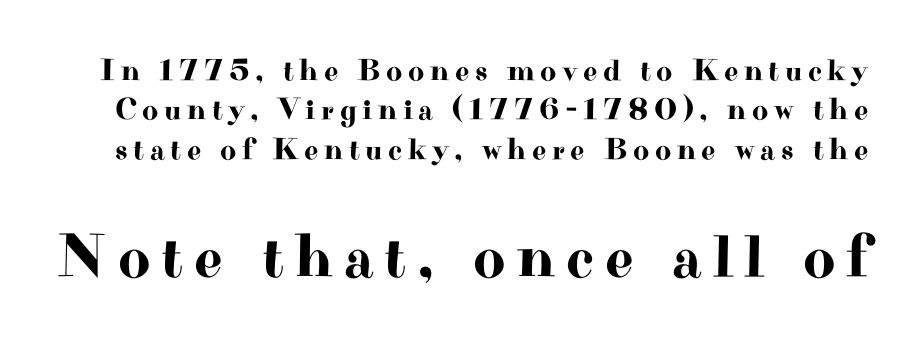
{"serif": "yes", "italic": "no", "width": "wide", "stroke_contrast": "high", "x_height": "small", "monospaced": "no", "underline": "no", "line_spacing": "normal", "line_spacing_ratio": 1.27, "larger_block": "second", "size_ratio": 2.0, "glyph_px": 62}
